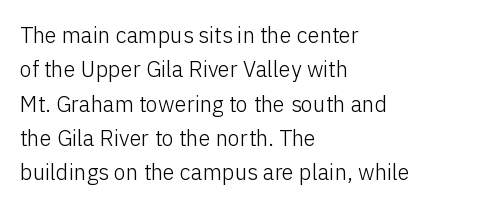
The specimen reads as upright at a glance. Is the stroke heavy? The answer is a plain regular-or-lighter. Clear beneath every line of the passage. Notice how descenders clear the ascenders below comfortably — that's standard leading.
